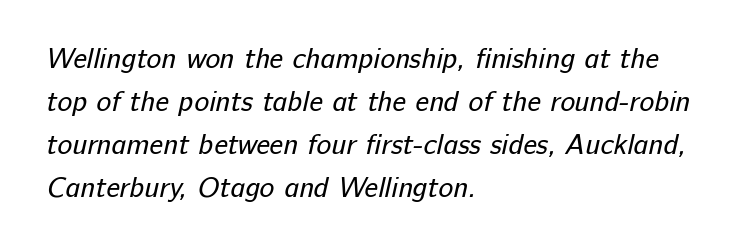
Q: Is the text bold? A: No.
Q: Is the typeface a serif or a sans-serif typeface? A: Sans-serif.
Q: Is the text underlined? A: No.
Q: How is the paragraph aligned? A: Left-aligned.
Q: Is the spacing between letters normal or unusually wide? A: Normal.
Q: Is the spacing between lines tight, normal or loose? A: Normal.
Q: Width (condensed, normal, or wide)? A: Normal.
Q: Stroke contrast? A: Low.
Q: x-height? A: Medium.
Q: Monospaced? A: No.
